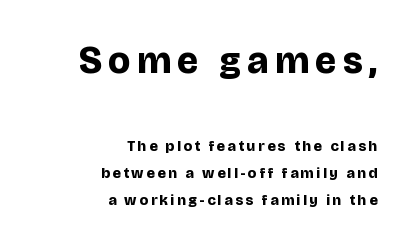
Q: Is the text bold? A: Yes.
Q: Is the text italic (slanted)? A: No, it is upright.
Q: Is the typeface a serif or a sans-serif typeface? A: Sans-serif.
Q: Is the text underlined? A: No.
Q: How is the paragraph aligned? A: Right-aligned.
Q: Which block of text is set in a larger size, the first (top) or the second (bottom)? A: The first (top) one.
Q: Width (condensed, normal, or wide)? A: Normal.
Q: Stroke contrast? A: Low.
Q: x-height? A: Large.
Q: Monospaced? A: No.
